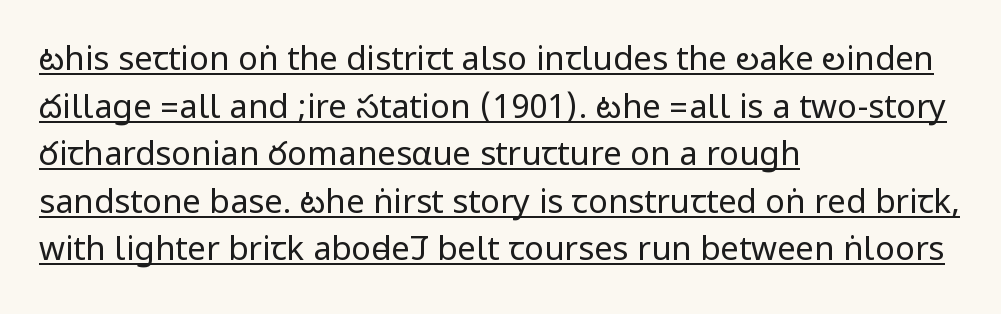
Q: Is the text bold? A: No.
Q: Is the text italic (slanted)? A: No, it is upright.
Q: Is the typeface a serif or a sans-serif typeface? A: Sans-serif.
Q: Is the text underlined? A: Yes.
Q: How is the paragraph aligned? A: Left-aligned.
Q: Is the spacing between letters normal or unusually wide? A: Normal.
Q: Is the spacing between lines tight, normal or loose? A: Normal.
Q: Width (condensed, normal, or wide)? A: Condensed.
Q: Stroke contrast? A: Low.
